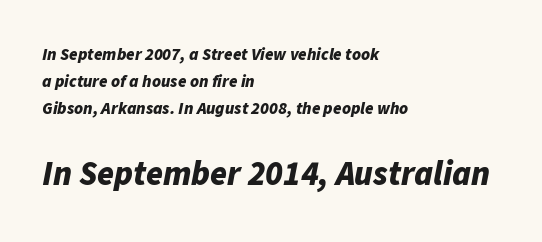
The image shows 34 px bold type, italic (leaning right); set left-aligned, normal line spacing (1.59x), normal letter spacing, not underlined; the second (bottom) block is 2.0x larger; low stroke contrast and a medium x-height.
